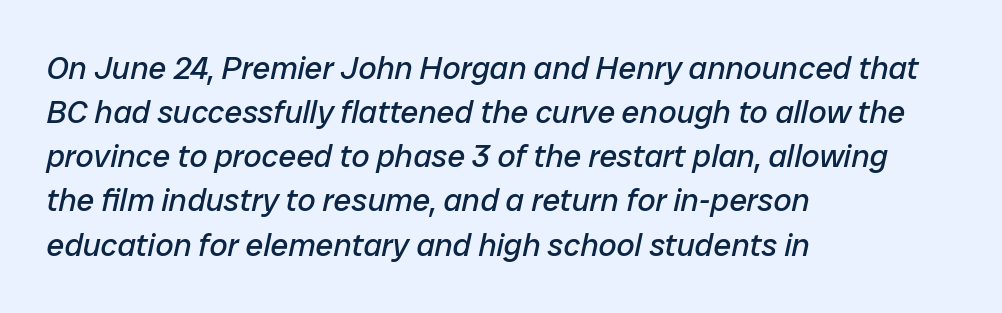
{"italic": "yes", "lean": "right", "slant_degrees": 12, "bold": "no", "weight": "regular", "width": "normal", "stroke_contrast": "low", "x_height": "medium", "monospaced": "no", "underline": "no", "align": "left", "line_spacing": "normal", "line_spacing_ratio": 1.38, "letter_spacing": "normal", "letter_spacing_em": 0.0, "glyph_px": 32}
